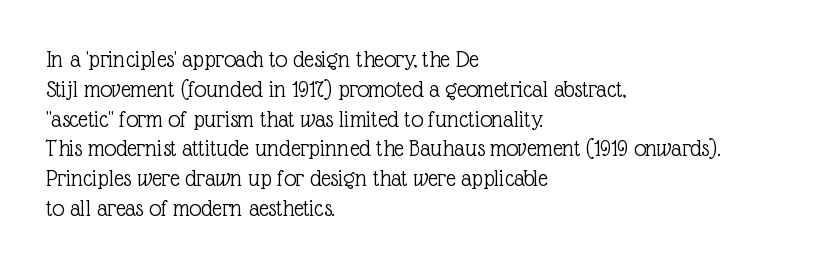
{"italic": "no", "bold": "no", "underline": "no", "align": "left", "line_spacing_ratio": 1.24, "letter_spacing": "normal", "letter_spacing_em": 0.0, "glyph_px": 24}
